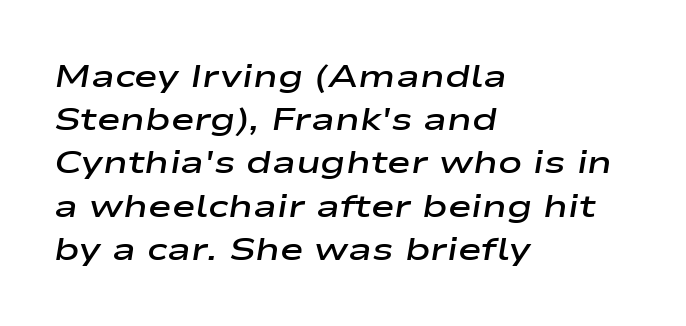
{"italic": "yes", "lean": "right", "slant_degrees": 9, "bold": "semi", "weight": "semibold", "width": "wide", "stroke_contrast": "low", "x_height": "medium", "monospaced": "no", "underline": "no", "align": "left", "line_spacing": "normal", "line_spacing_ratio": 1.35, "letter_spacing": "normal", "letter_spacing_em": 0.0, "glyph_px": 32}
